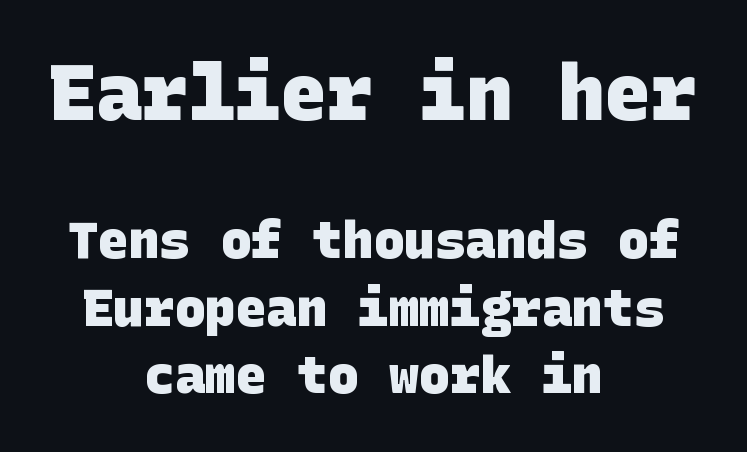
{"serif": "no", "bold": "yes", "weight": "heavy", "width": "normal", "stroke_contrast": "low", "x_height": "large", "underline": "no", "align": "center", "line_spacing": "normal", "line_spacing_ratio": 1.32, "letter_spacing": "normal", "letter_spacing_em": 0.0, "larger_block": "first", "size_ratio": 1.51, "glyph_px": 77}
